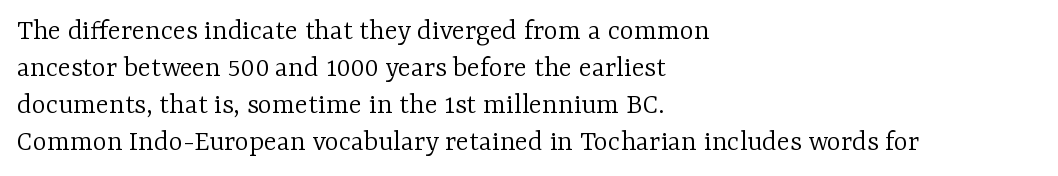
Ascenders rise straight up at ninety degrees. Check under the words: just untouched page. Type style note: has serifs. This sample is left-justified, so line endings fall wherever the words run out. The rendering keeps characters at their native spacing. Each stroke keeps to a modest, everyday thickness or less.
